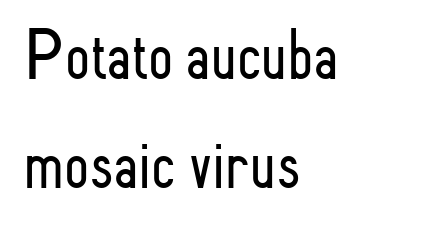
The image shows 72 px light, condensed sans-serif type, upright; set left-aligned, normal line spacing (1.51x), normal letter spacing, not underlined; low stroke contrast and a small x-height.
